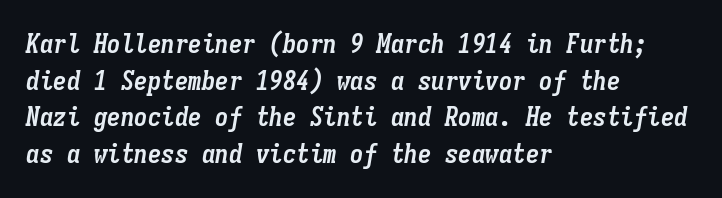
{"italic": "yes", "lean": "right", "slant_degrees": 9, "bold": "yes", "underline": "no", "align": "left", "line_spacing": "normal", "line_spacing_ratio": 1.36, "letter_spacing": "normal", "letter_spacing_em": 0.0, "glyph_px": 27}
